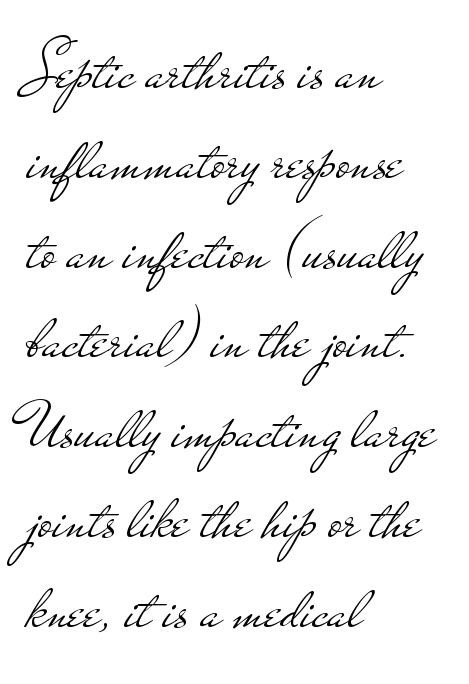
A typesetter would call this leading conventional body-copy spacing. Unmarked baselines from the first word to the last. Each letter keeps its own natural width here, so spacing adapts to shape. The tracking reads as untouched default to a designer's eye. Leftover space on each line is placed entirely after the last word.
